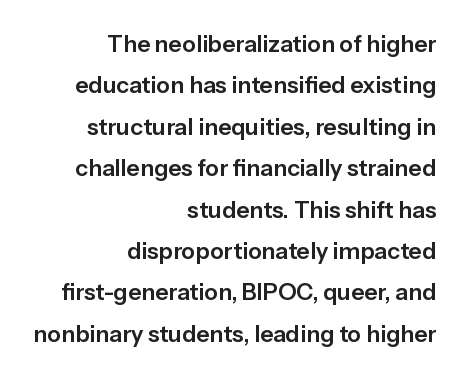
{"italic": "no", "underline": "no", "align": "right", "line_spacing_ratio": 1.8, "letter_spacing": "normal", "letter_spacing_em": 0.0, "glyph_px": 23}
